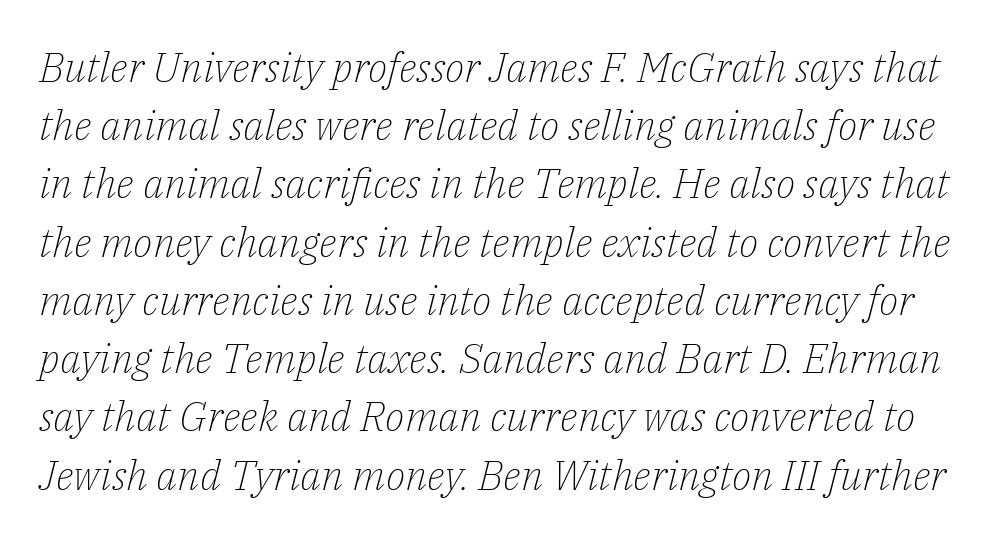
Honestly, the row spacing looks completely unremarkable. Compared with ordinary roman type, these characters are visibly tilted. The strokes are not fattened; the text isn't bold. What kind of face is this? One with serifs. This sample has the flowing, uneven cadence of proportional lettering. A clean baseline with only descenders dipping below it.
